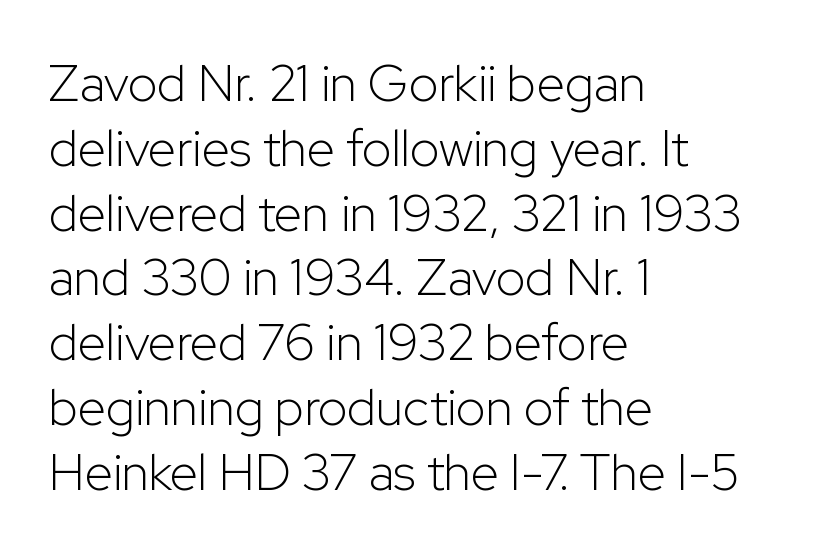
Bold? No — there's no thickening of the strokes. The lettering holds an erect, upright posture throughout. Is this a fixed-width face? No — the glyphs have proportional, varying widths. Baseline-to-baseline distance is the conventional proportion of letter height. The text block is weighted toward the left margin, trailing off unevenly rightward. Serifs: no, the terminals of the letterforms are clean.
